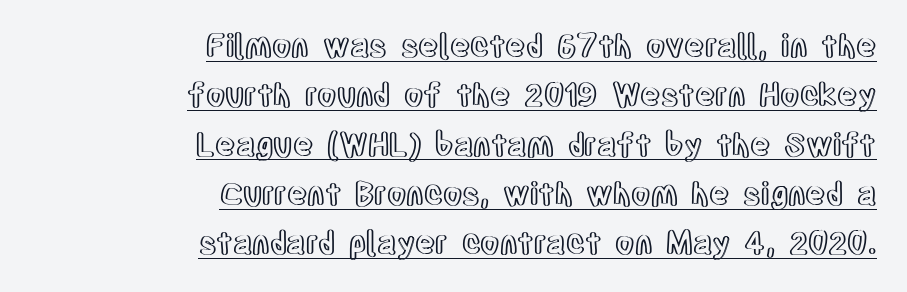
Observe the ordinary spacing: letters are neighbours, not strangers. Unlike italic type, these characters show no tilt at all. The text block is weighted toward the right margin, trailing off unevenly leftward. Reading down the column, the eye jumps a familiar distance to each next line. Proportional: the letters do not fall into vertical columns. Beneath each row of characters lies a ruled line.
